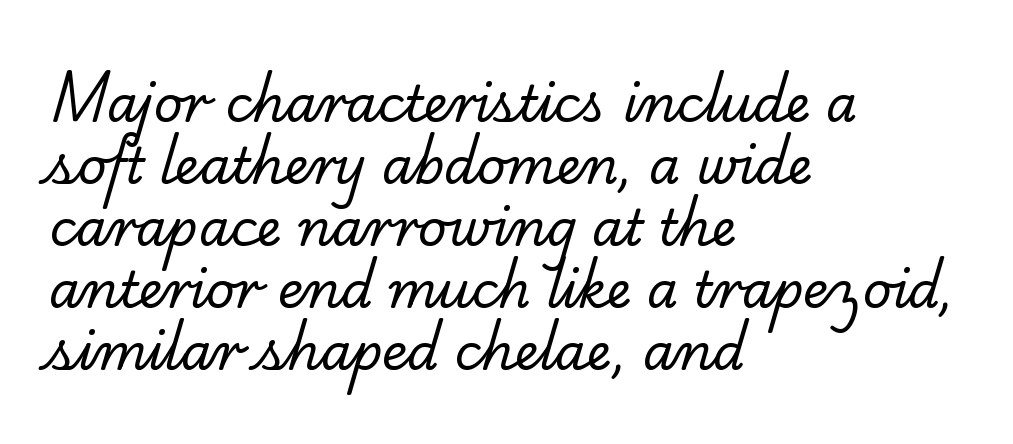
The image shows 50 px regular-weight type; set left-aligned, line spacing 1.24x, normal letter spacing, not underlined; low stroke contrast and a small x-height.
